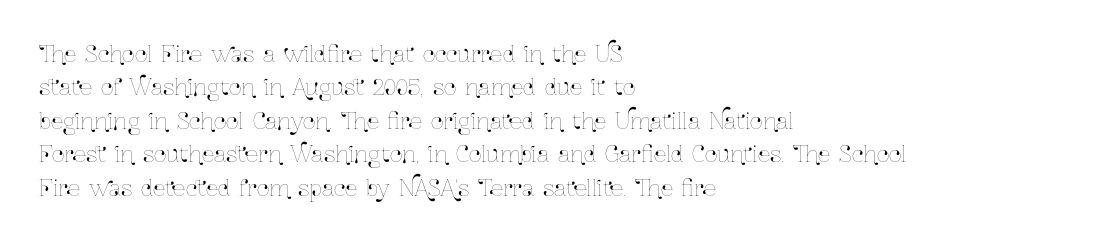
The image shows 22 px text type, upright; set left-aligned, normal line spacing (1.52x), normal letter spacing, not underlined.
